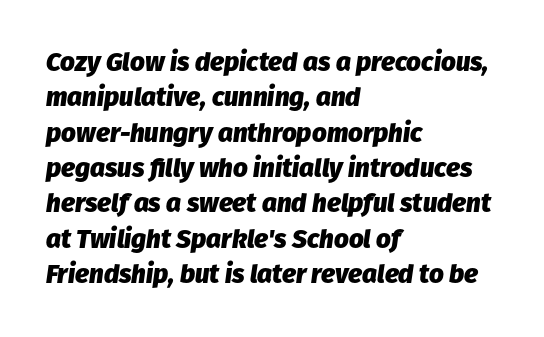
Q: Is the text bold? A: Yes.
Q: Is the text italic (slanted)? A: Yes, it leans right by about 8 degrees.
Q: Is the text underlined? A: No.
Q: How is the paragraph aligned? A: Left-aligned.
Q: Is the spacing between letters normal or unusually wide? A: Normal.
Q: Is the spacing between lines tight, normal or loose? A: Normal.
